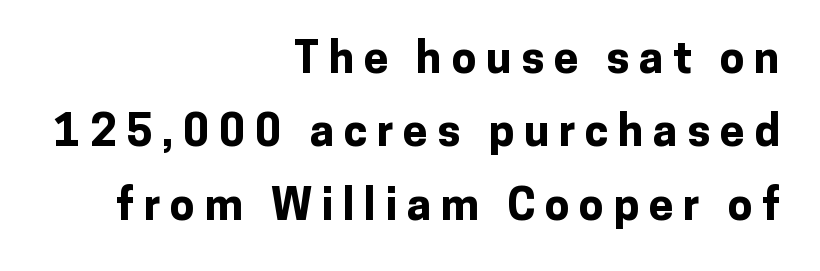
Q: Is the text bold? A: Yes.
Q: Is the text italic (slanted)? A: No, it is upright.
Q: Is the typeface a serif or a sans-serif typeface? A: Sans-serif.
Q: Is the text underlined? A: No.
Q: How is the paragraph aligned? A: Right-aligned.
Q: Is the spacing between letters normal or unusually wide? A: Unusually wide.
Q: Is the spacing between lines tight, normal or loose? A: Normal.
Q: Width (condensed, normal, or wide)? A: Normal.
Q: Stroke contrast? A: Low.
Q: x-height? A: Medium.
Q: Monospaced? A: No.
